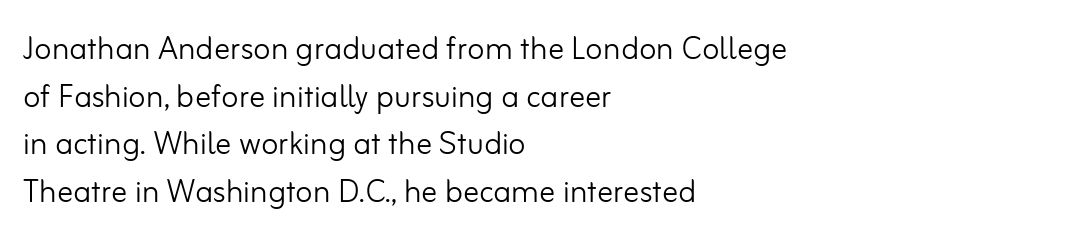
{"serif": "no", "italic": "no", "bold": "no", "weight": "light", "width": "normal", "stroke_contrast": "low", "x_height": "small", "monospaced": "no", "underline": "no", "align": "left", "line_spacing_ratio": 1.19, "letter_spacing": "normal", "letter_spacing_em": 0.0, "glyph_px": 40}
